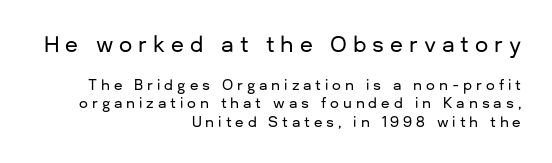
{"italic": "no", "underline": "no", "align": "right", "line_spacing": "normal", "line_spacing_ratio": 1.33, "letter_spacing": "wide", "letter_spacing_em": 0.28, "larger_block": "first", "size_ratio": 1.5, "glyph_px": 21}
